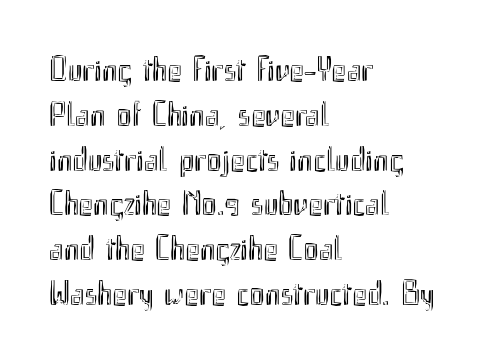
{"italic": "no", "width": "condensed", "x_height": "small", "monospaced": "no", "underline": "no", "align": "left", "line_spacing": "normal", "line_spacing_ratio": 1.28, "letter_spacing": "normal", "letter_spacing_em": 0.0, "glyph_px": 35}
